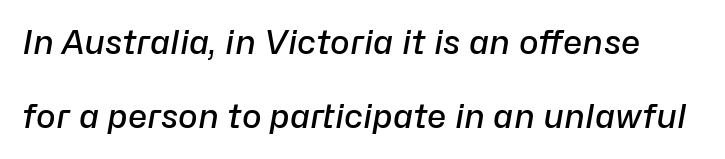
{"italic": "yes", "lean": "right", "slant_degrees": 10, "bold": "semi", "weight": "semibold", "width": "normal", "stroke_contrast": "low", "x_height": "medium", "monospaced": "no", "underline": "no", "line_spacing": "loose", "line_spacing_ratio": 2.25, "letter_spacing": "normal", "letter_spacing_em": 0.0, "glyph_px": 33}
